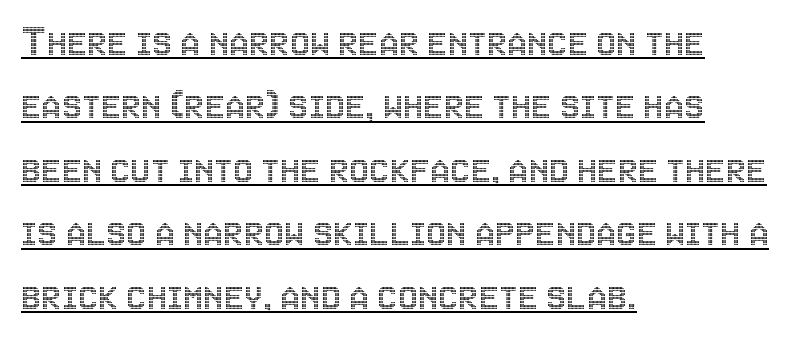
Q: Is the text italic (slanted)? A: No, it is upright.
Q: Is the text underlined? A: Yes.
Q: How is the paragraph aligned? A: Left-aligned.
Q: Is the spacing between letters normal or unusually wide? A: Normal.
Q: Is the spacing between lines tight, normal or loose? A: Normal.
Q: Width (condensed, normal, or wide)? A: Condensed.
Q: x-height? A: Large.
Q: Monospaced? A: No.
